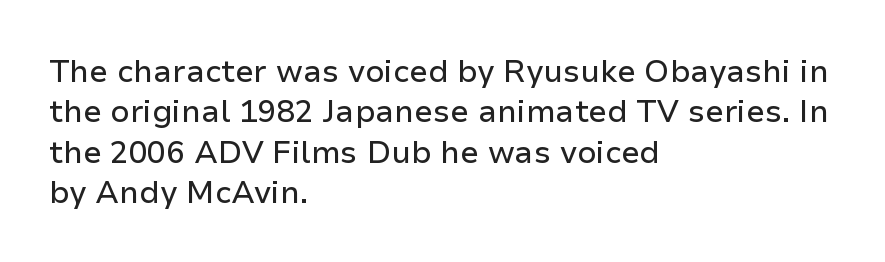
Tracking here is standard; glyphs follow each other at the usual distance. This is the regular roman posture of the typeface. The lines in this sample share a left origin and differ only in where they stop. Think of a printed novel: that variable character pitch is what you see here. The passage shown is typeset with a sans-serif family. In terms of leading, this rendering sits right in the middle.
